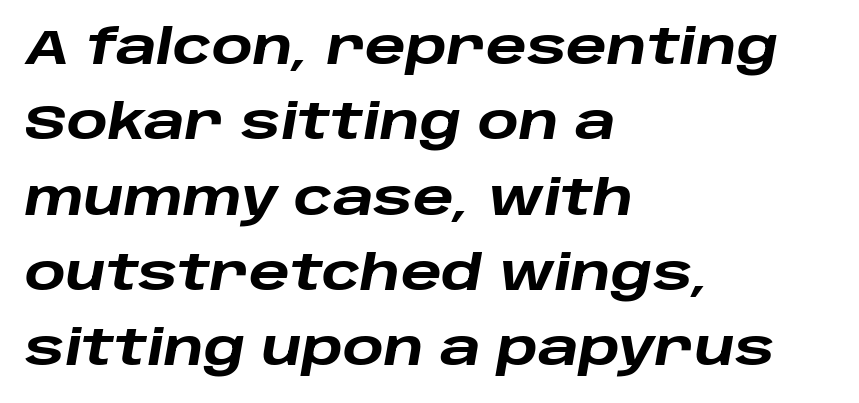
{"italic": "yes", "lean": "right", "slant_degrees": 10, "bold": "yes", "weight": "heavy", "width": "wide", "stroke_contrast": "low", "x_height": "large", "monospaced": "no", "underline": "no", "align": "left", "line_spacing": "normal", "line_spacing_ratio": 1.57, "letter_spacing": "normal", "letter_spacing_em": 0.0, "glyph_px": 48}
